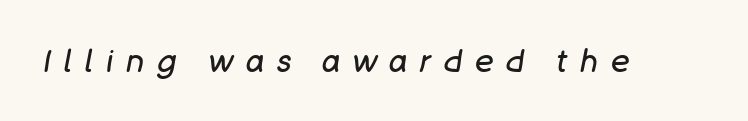
Q: Is the text bold? A: No.
Q: Is the text italic (slanted)? A: Yes, it leans right by about 11 degrees.
Q: Is the text underlined? A: No.
Q: Is the spacing between letters normal or unusually wide? A: Unusually wide.
Q: Width (condensed, normal, or wide)? A: Normal.
Q: Stroke contrast? A: Low.
Q: x-height? A: Large.
Q: Monospaced? A: No.
